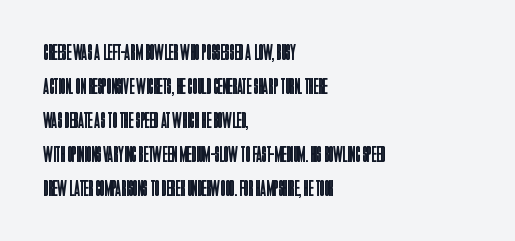
Q: Is the text bold? A: No.
Q: Is the text italic (slanted)? A: No, it is upright.
Q: Is the text underlined? A: No.
Q: How is the paragraph aligned? A: Left-aligned.
Q: Is the spacing between letters normal or unusually wide? A: Normal.
Q: Is the spacing between lines tight, normal or loose? A: Normal.
